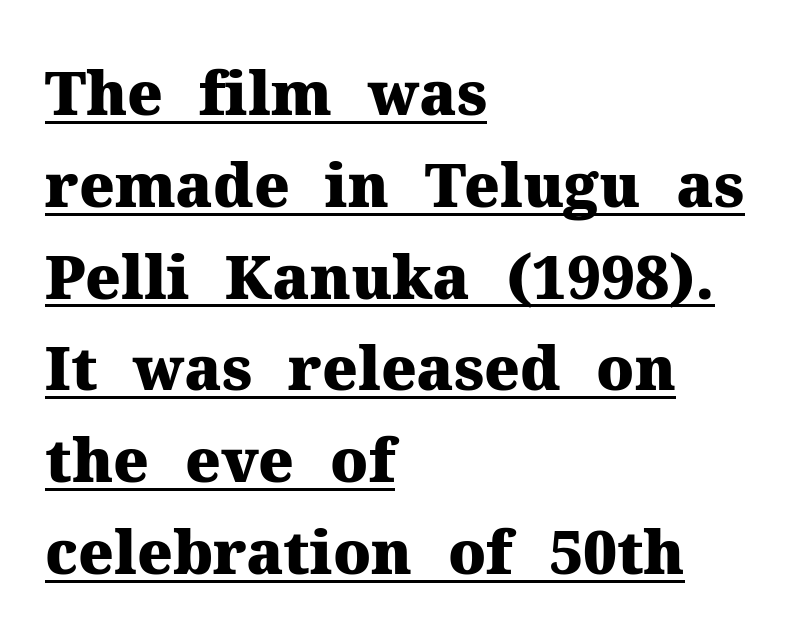
{"serif": "yes", "italic": "no", "bold": "yes", "weight": "heavy", "width": "normal", "stroke_contrast": "medium", "x_height": "medium", "monospaced": "no", "underline": "yes", "align": "left", "line_spacing": "normal", "line_spacing_ratio": 1.53, "letter_spacing": "normal", "letter_spacing_em": 0.0, "glyph_px": 60}
